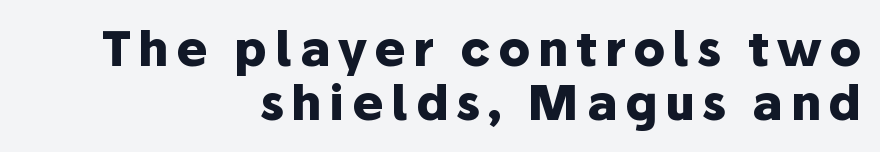
Q: Is the text bold? A: Yes.
Q: Is the text italic (slanted)? A: No, it is upright.
Q: Is the typeface a serif or a sans-serif typeface? A: Sans-serif.
Q: Is the text underlined? A: No.
Q: How is the paragraph aligned? A: Right-aligned.
Q: Is the spacing between lines tight, normal or loose? A: Tight.
Q: Width (condensed, normal, or wide)? A: Normal.
Q: Stroke contrast? A: Low.
Q: x-height? A: Medium.
Q: Monospaced? A: No.
